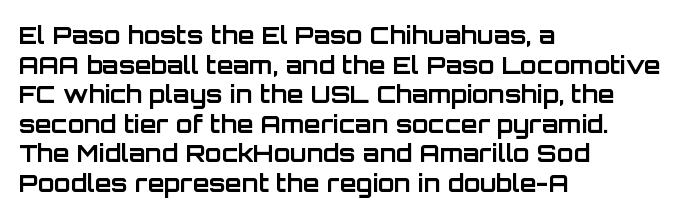
Q: Is the text bold? A: Yes.
Q: Is the text italic (slanted)? A: No, it is upright.
Q: Is the text underlined? A: No.
Q: How is the paragraph aligned? A: Left-aligned.
Q: Is the spacing between letters normal or unusually wide? A: Normal.
